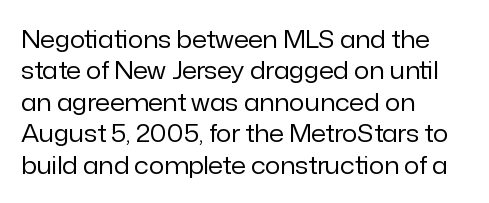
What stands out about the letter spacing? Nothing — it is the standard amount. Unmarked baselines from the first word to the last. The rendering anchors every line to the left-hand side. Regarding leading, the lines here are spaced in the standard way. Compared with a typical body face, this is equally light or lighter still. In terms of posture, this sample is upright.
